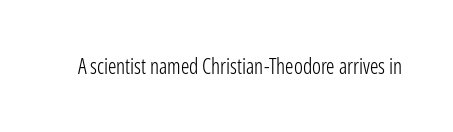
The image shows 21 px text type, upright; set normal letter spacing, not underlined.
